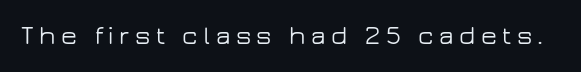
{"italic": "no", "underline": "no", "letter_spacing": "wide", "letter_spacing_em": 0.21, "glyph_px": 26}
